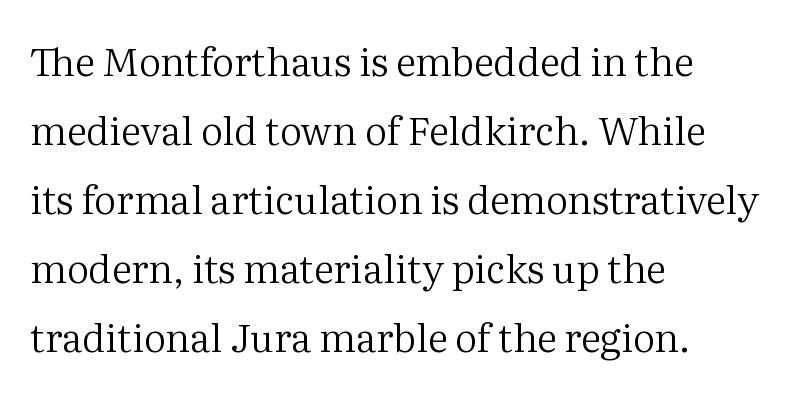
The image shows 39 px regular-weight serif type, upright; set left-aligned, line spacing 1.77x, normal letter spacing, not underlined; medium stroke contrast and a medium x-height.
